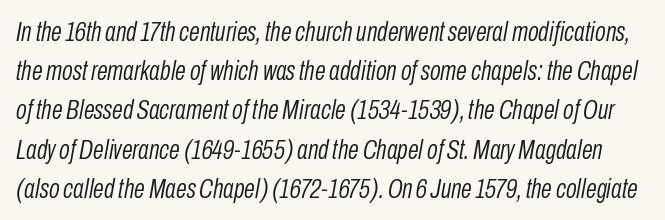
The image shows 28 px light, condensed type, italic (leaning right); set normal line spacing (1.4x), normal letter spacing, not underlined; low stroke contrast and a medium x-height.
